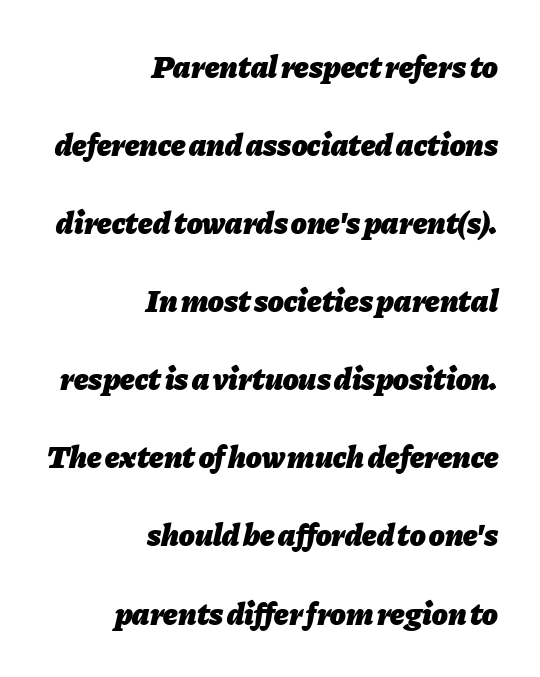
Q: Is the text bold? A: Yes.
Q: Is the text italic (slanted)? A: Yes, it leans right by about 11 degrees.
Q: Is the text underlined? A: No.
Q: How is the paragraph aligned? A: Right-aligned.
Q: Is the spacing between letters normal or unusually wide? A: Normal.
Q: Is the spacing between lines tight, normal or loose? A: Loose.
Q: Width (condensed, normal, or wide)? A: Normal.
Q: Stroke contrast? A: Low.
Q: x-height? A: Medium.
Q: Monospaced? A: No.
